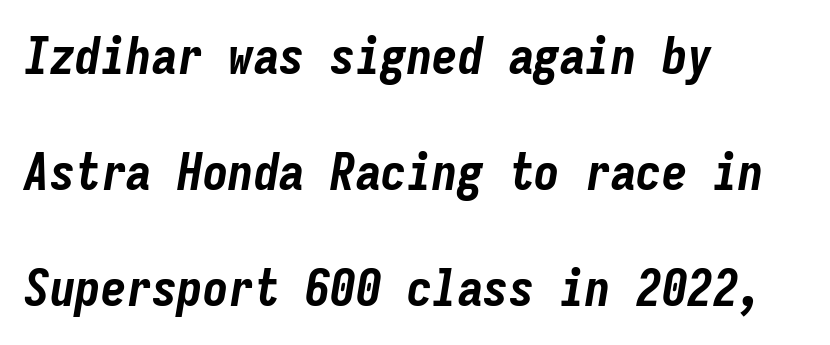
{"italic": "yes", "lean": "right", "slant_degrees": 9, "bold": "yes", "weight": "bold", "width": "condensed", "stroke_contrast": "low", "x_height": "medium", "monospaced": "yes", "underline": "no", "align": "left", "line_spacing": "loose", "line_spacing_ratio": 2.27, "letter_spacing": "normal", "letter_spacing_em": 0.0, "glyph_px": 51}
